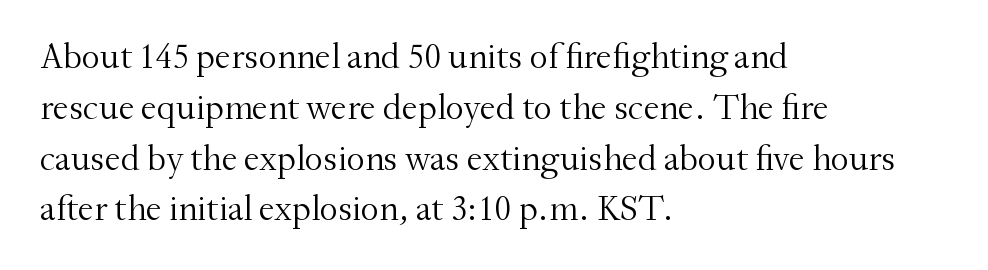
{"serif": "yes", "italic": "no", "bold": "no", "weight": "light", "width": "normal", "stroke_contrast": "medium", "x_height": "small", "monospaced": "no", "underline": "no", "align": "left", "line_spacing": "normal", "line_spacing_ratio": 1.41, "letter_spacing": "normal", "letter_spacing_em": 0.0, "glyph_px": 36}
